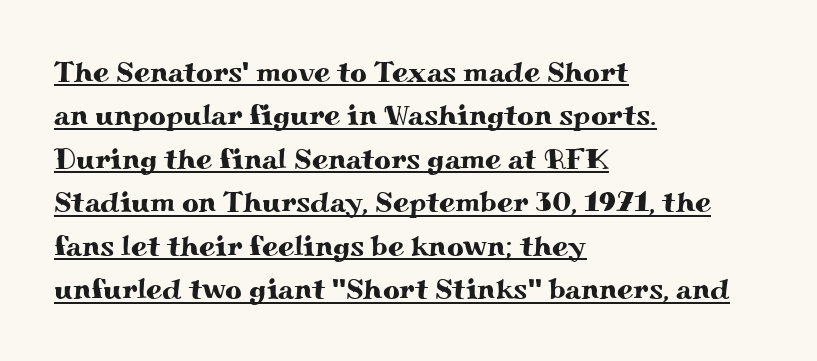
{"serif": "yes", "italic": "no", "width": "wide", "stroke_contrast": "medium", "x_height": "small", "monospaced": "no", "underline": "yes", "align": "left", "line_spacing": "normal", "line_spacing_ratio": 1.5, "letter_spacing": "normal", "letter_spacing_em": 0.0, "glyph_px": 29}
